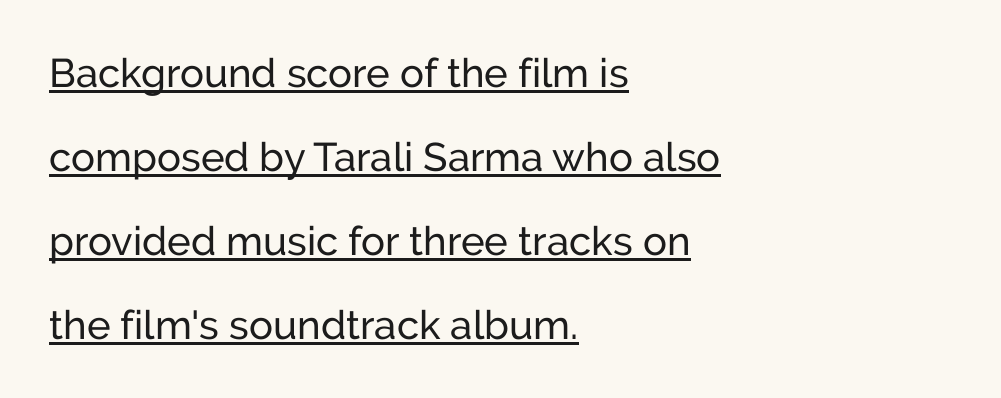
The image shows 40 px regular-weight sans-serif type, upright; set left-aligned, loose line spacing (2.1x), normal letter spacing, underlined; low stroke contrast and a medium x-height.
